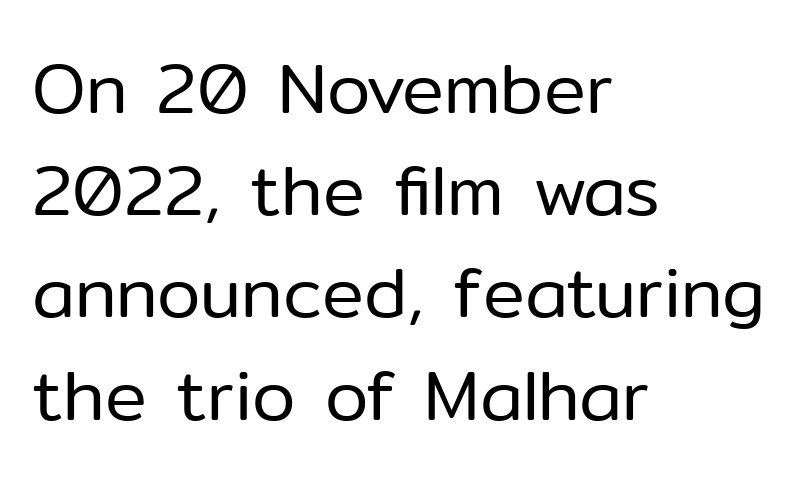
{"serif": "no", "italic": "no", "bold": "no", "weight": "regular", "width": "normal", "stroke_contrast": "low", "x_height": "medium", "monospaced": "no", "underline": "no", "align": "left", "line_spacing": "normal", "line_spacing_ratio": 1.46, "letter_spacing": "normal", "letter_spacing_em": 0.0, "glyph_px": 70}
